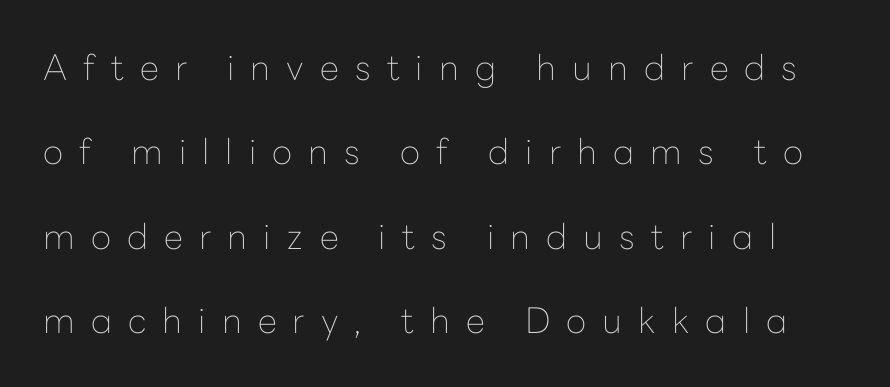
These lines were composed using upright roman letters. Each letter keeps its own natural width here, so spacing adapts to shape. Descenders hang freely into open space. How are the letters spaced? Widely, with obvious added tracking. Weight: regular or lighter.
